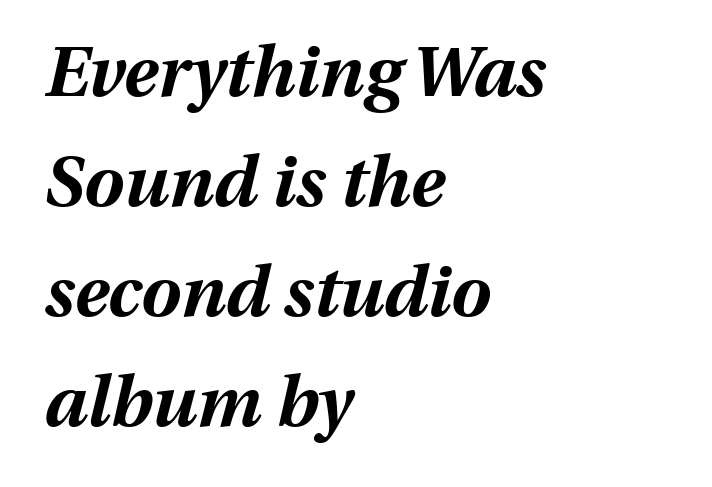
Q: Is the text bold? A: Yes.
Q: Is the text italic (slanted)? A: Yes, it leans right by about 13 degrees.
Q: Is the text underlined? A: No.
Q: How is the paragraph aligned? A: Left-aligned.
Q: Is the spacing between letters normal or unusually wide? A: Normal.
Q: Is the spacing between lines tight, normal or loose? A: Normal.
Q: Width (condensed, normal, or wide)? A: Normal.
Q: Stroke contrast? A: Medium.
Q: x-height? A: Medium.
Q: Monospaced? A: No.
